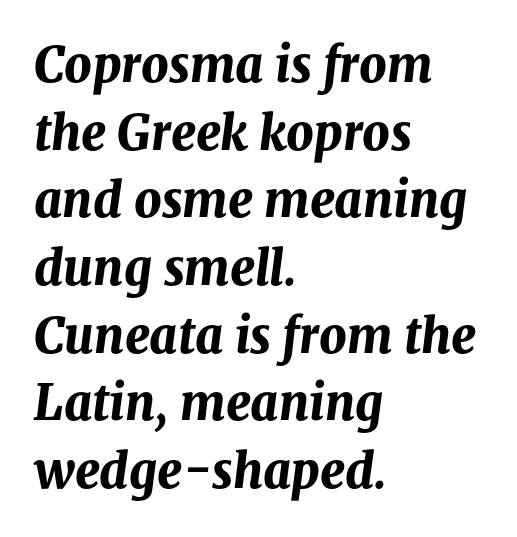
Q: Is the text bold? A: Yes.
Q: Is the text italic (slanted)? A: Yes, it leans right by about 8 degrees.
Q: Is the text underlined? A: No.
Q: How is the paragraph aligned? A: Left-aligned.
Q: Is the spacing between letters normal or unusually wide? A: Normal.
Q: Is the spacing between lines tight, normal or loose? A: Normal.
Q: Width (condensed, normal, or wide)? A: Normal.
Q: Stroke contrast? A: Medium.
Q: x-height? A: Medium.
Q: Monospaced? A: No.
